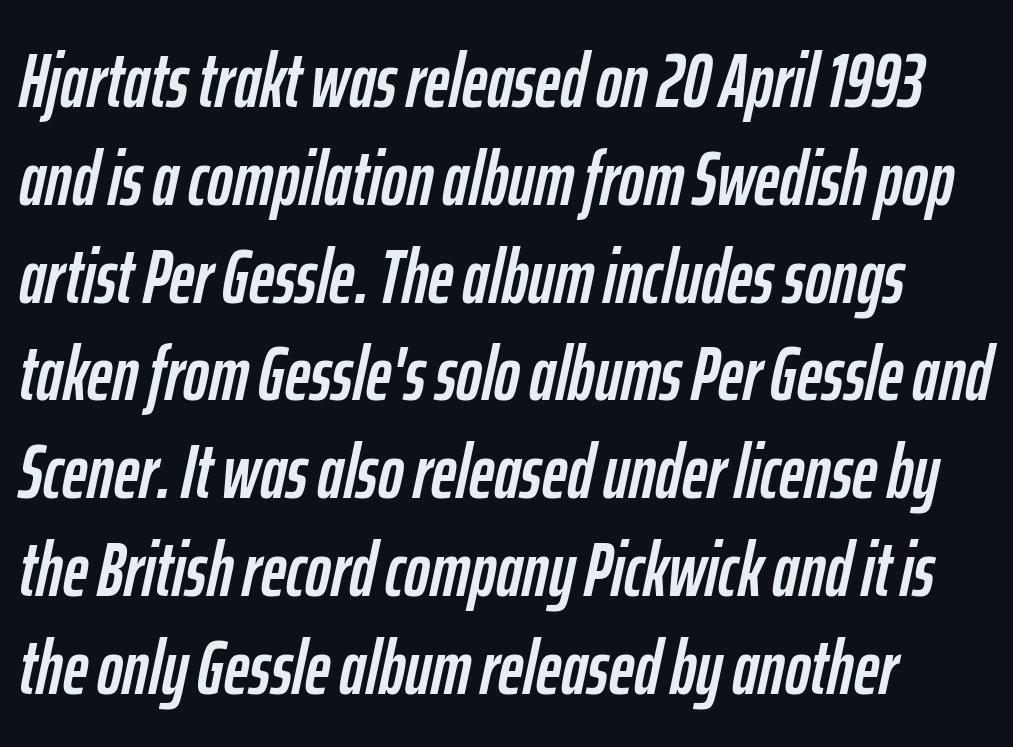
{"italic": "yes", "lean": "right", "slant_degrees": 12, "width": "condensed", "stroke_contrast": "low", "x_height": "medium", "monospaced": "no", "underline": "no", "line_spacing": "normal", "line_spacing_ratio": 1.27, "letter_spacing": "normal", "letter_spacing_em": 0.0, "glyph_px": 77}
